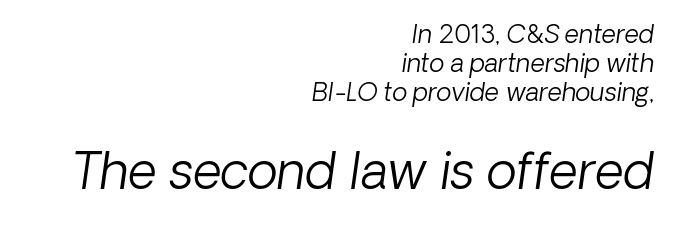
The image shows 50 px light sans-serif type; set right-aligned, line spacing 1.16x, normal letter spacing, not underlined; the second (bottom) block is 2.0x larger; low stroke contrast and a medium x-height.
